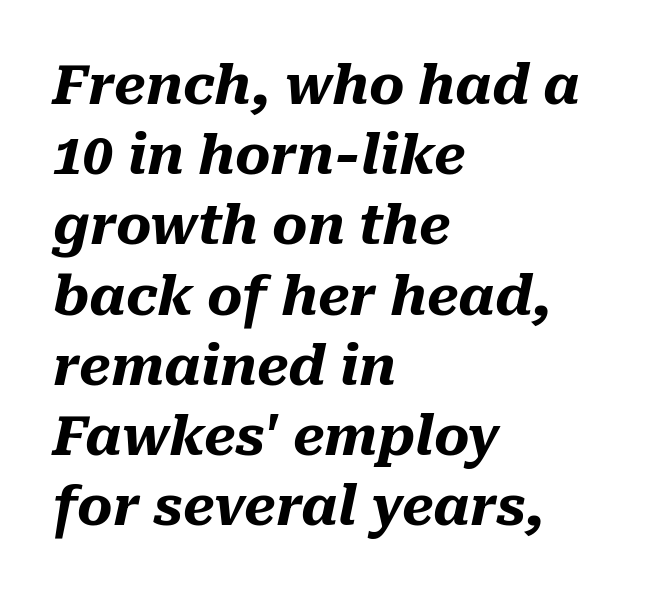
Descenders are the only things crossing below the line. In CSS terms this would be text-align: left. Vertical spacing — default. The letterforms sit shoulder to shoulder at normal distance. Strong, thick strokes mark this as bold type.
